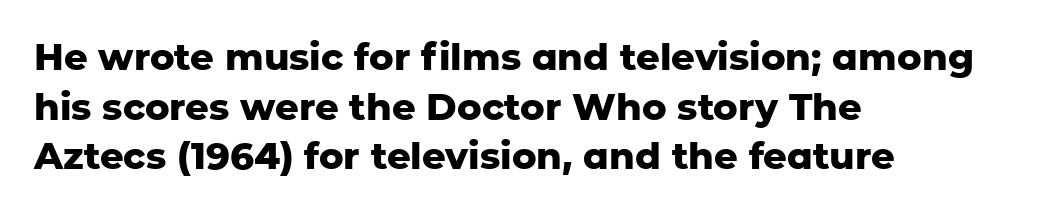
The image shows 37 px heavy sans-serif type, upright; set left-aligned, normal line spacing (1.34x), normal letter spacing, not underlined; low stroke contrast and a medium x-height.
